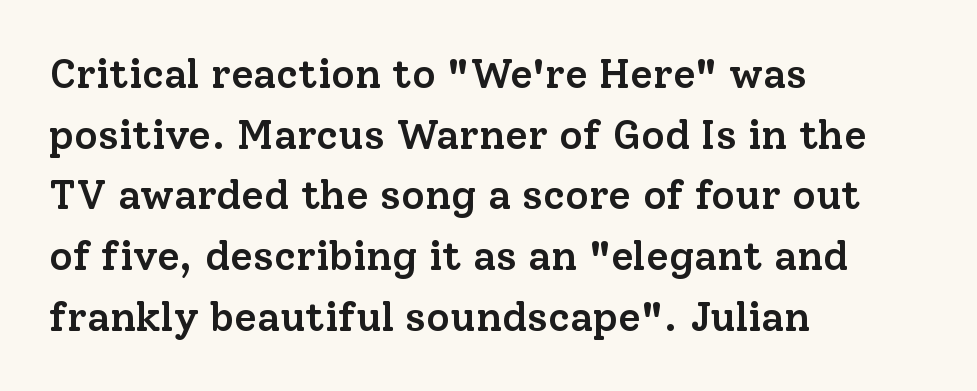
Every stem runs plumb, perpendicular to the baseline. This rendering leaves character spacing at its baseline value. Where is the straight margin? On the left. The letters advance in unequal steps, a hallmark of proportional type.
